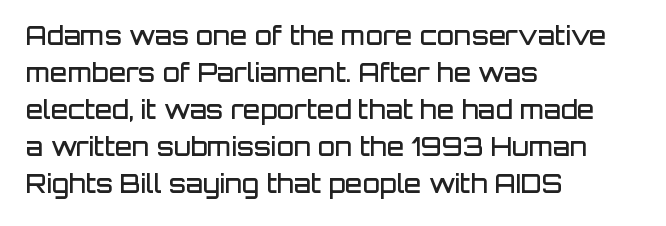
{"italic": "no", "bold": "semi", "underline": "no", "align": "left", "line_spacing": "normal", "line_spacing_ratio": 1.48, "letter_spacing": "normal", "letter_spacing_em": 0.0, "glyph_px": 25}
